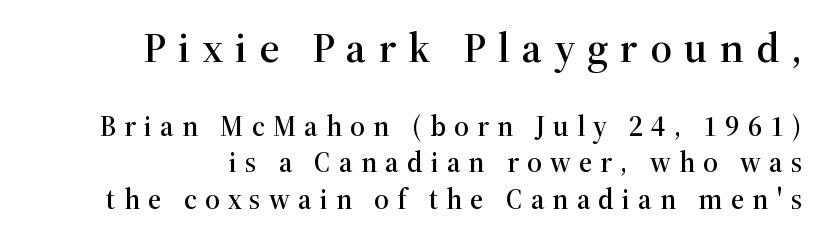
You could not count columns in this text — the font is proportionally spaced. The designer gave the opening block more size than the closing block. Someone cranked the tracking dial way up on this one. The text was rendered using a seriffed face with decorative stroke endings. It's the straight-up-and-down kind of type. Short and long lines alike share a common ending point at right.
